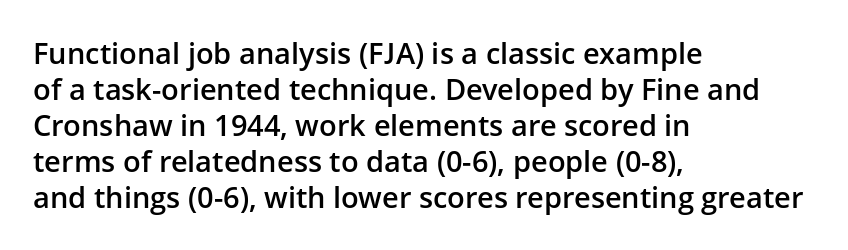
In terms of weight, the rendering is demibold, just under bold. A classic flush-left, rag-right setting is used for this passage. You can tell from the bare stems that sans-serif type was used. Designer's note — italics off, roman on. Each letter keeps its own natural width here, so spacing adapts to shape.
